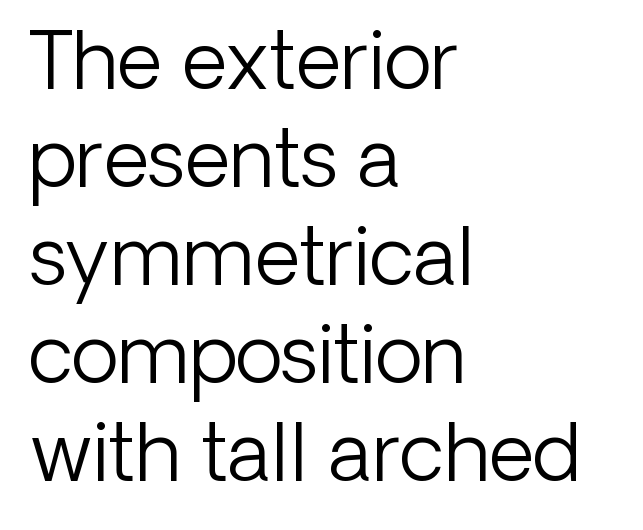
{"serif": "no", "italic": "no", "bold": "no", "weight": "light", "width": "normal", "stroke_contrast": "low", "x_height": "medium", "monospaced": "no", "underline": "no", "align": "left", "line_spacing_ratio": 1.24, "letter_spacing": "normal", "letter_spacing_em": 0.0, "glyph_px": 79}
